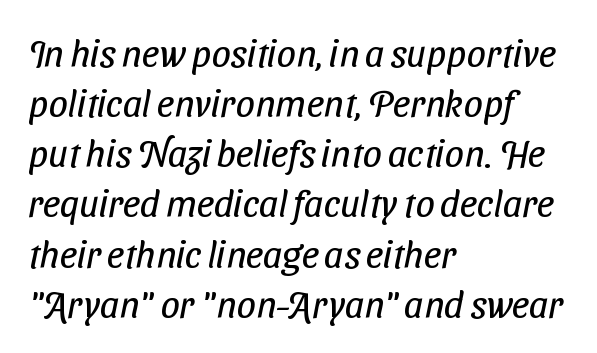
Q: Is the text bold? A: No.
Q: Is the typeface a serif or a sans-serif typeface? A: Sans-serif.
Q: Is the text underlined? A: No.
Q: How is the paragraph aligned? A: Left-aligned.
Q: Is the spacing between letters normal or unusually wide? A: Normal.
Q: Is the spacing between lines tight, normal or loose? A: Normal.
Q: Width (condensed, normal, or wide)? A: Condensed.
Q: Stroke contrast? A: Low.
Q: x-height? A: Medium.
Q: Monospaced? A: No.
